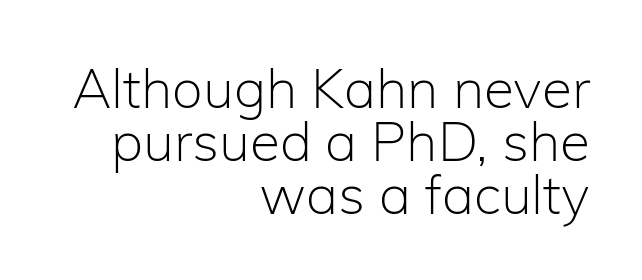
Q: Is the text bold? A: No.
Q: Is the text italic (slanted)? A: No, it is upright.
Q: Is the typeface a serif or a sans-serif typeface? A: Sans-serif.
Q: Is the text underlined? A: No.
Q: How is the paragraph aligned? A: Right-aligned.
Q: Is the spacing between letters normal or unusually wide? A: Normal.
Q: Is the spacing between lines tight, normal or loose? A: Tight.
Q: Width (condensed, normal, or wide)? A: Normal.
Q: Stroke contrast? A: Low.
Q: x-height? A: Medium.
Q: Monospaced? A: No.
